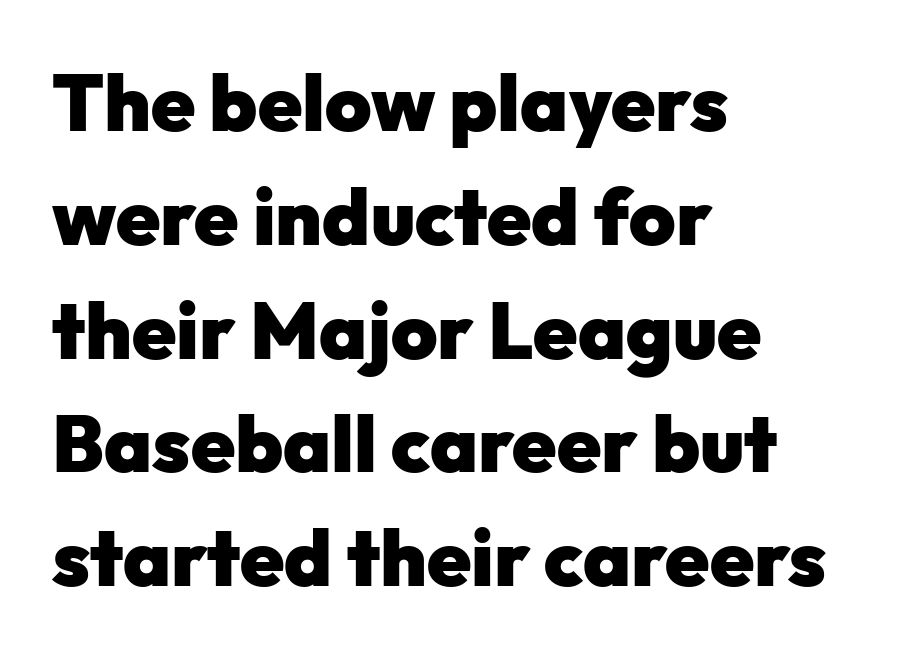
The rendering shows plain stroke endings on the letterforms — a sans-serif design. Layout note: lines flush left. Italic: no, the glyphs are upright roman. Compared with an ordinary text face, these strokes are far heavier — a full bold. Spacing verdict: proportional, widths tailored to each character. You could call the tracking neutral — neither tight nor loose.
